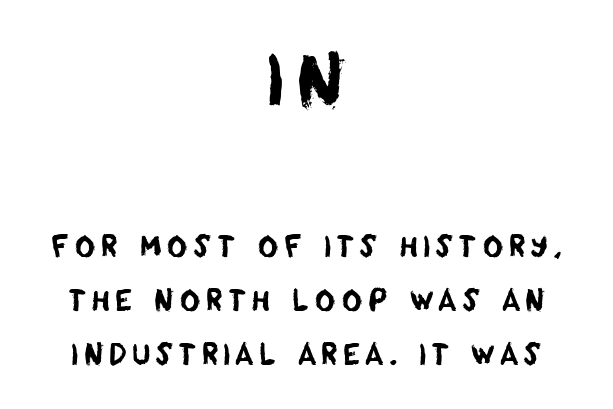
The image shows 70 px sans-serif type; set centered, loose line spacing (1.93x), not underlined; the first (top) block is 2.5x larger; low stroke contrast and a large x-height.
